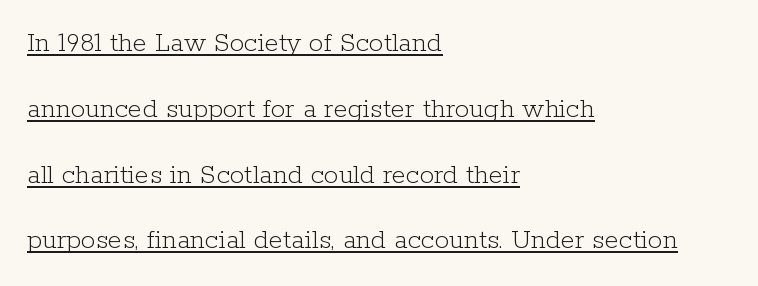
Q: Is the text bold? A: No.
Q: Is the text italic (slanted)? A: No, it is upright.
Q: Is the typeface a serif or a sans-serif typeface? A: Serif.
Q: Is the text underlined? A: Yes.
Q: How is the paragraph aligned? A: Left-aligned.
Q: Is the spacing between letters normal or unusually wide? A: Normal.
Q: Is the spacing between lines tight, normal or loose? A: Loose.
Q: Width (condensed, normal, or wide)? A: Normal.
Q: Stroke contrast? A: Low.
Q: x-height? A: Medium.
Q: Monospaced? A: No.
